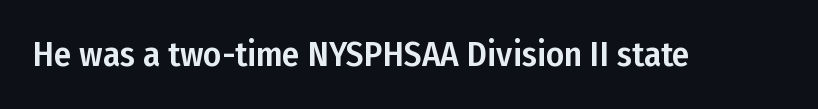
The image shows 35 px condensed sans-serif type, upright; set normal letter spacing, not underlined; low stroke contrast and a medium x-height.
